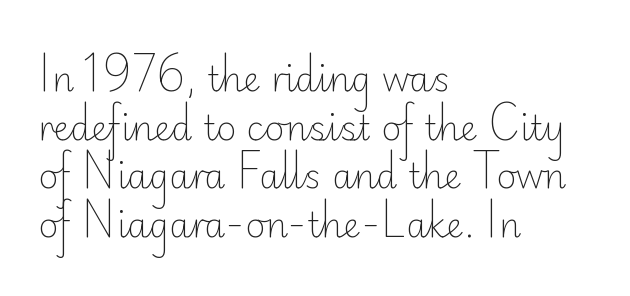
The image shows 34 px light sans-serif type, upright; set left-aligned, normal line spacing (1.43x), normal letter spacing, not underlined; low stroke contrast and a small x-height.
